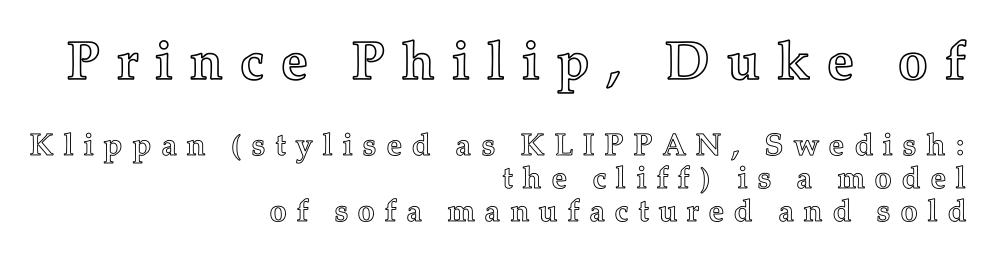
{"italic": "no", "width": "normal", "x_height": "medium", "monospaced": "no", "underline": "no", "align": "right", "line_spacing": "tight", "line_spacing_ratio": 1.07, "letter_spacing": "wide", "letter_spacing_em": 0.3, "larger_block": "first", "size_ratio": 1.74, "glyph_px": 54}
